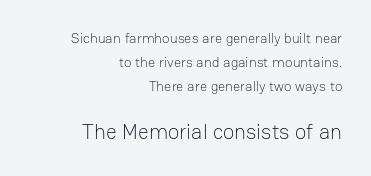
Q: Is the text bold? A: No.
Q: Is the text italic (slanted)? A: No, it is upright.
Q: Is the text underlined? A: No.
Q: How is the paragraph aligned? A: Right-aligned.
Q: Is the spacing between letters normal or unusually wide? A: Normal.
Q: Which block of text is set in a larger size, the first (top) or the second (bottom)? A: The second (bottom) one.
